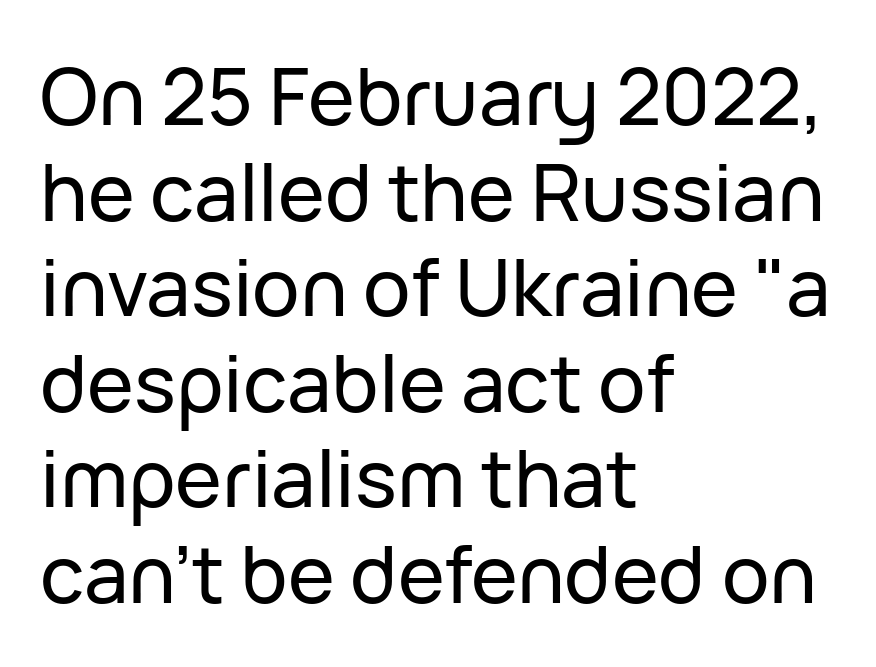
Has an underline been added? It has not. The type sits square on the baseline with zero lean. These lines are rendered in a variable-pitch font. Look at the tracking — it's just the regular setting, nothing added. Teacher's note: observe the even left margin — that is flush-left alignment.
